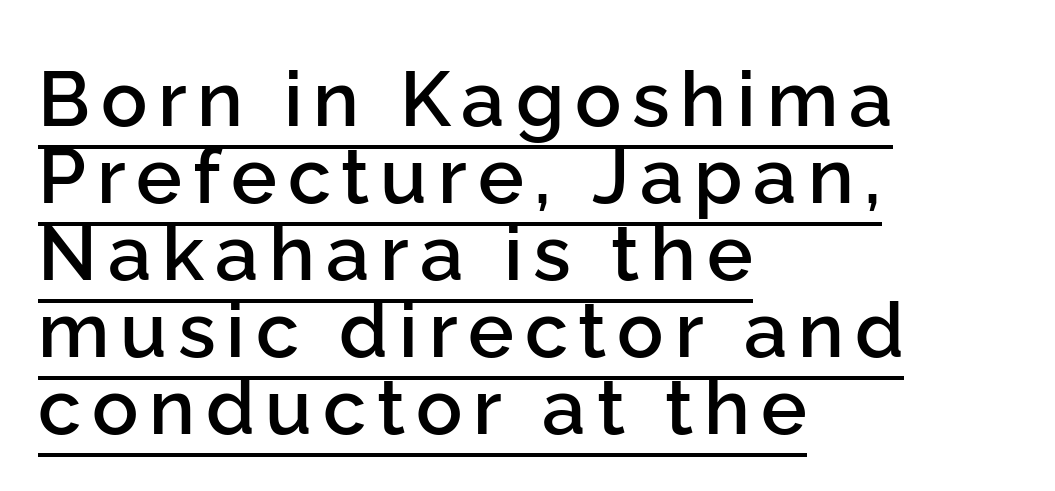
Q: Is the text bold? A: Semi-bold.
Q: Is the text italic (slanted)? A: No, it is upright.
Q: Is the typeface a serif or a sans-serif typeface? A: Sans-serif.
Q: Is the text underlined? A: Yes.
Q: How is the paragraph aligned? A: Left-aligned.
Q: Is the spacing between lines tight, normal or loose? A: Tight.
Q: Width (condensed, normal, or wide)? A: Normal.
Q: Stroke contrast? A: Low.
Q: x-height? A: Medium.
Q: Monospaced? A: No.
